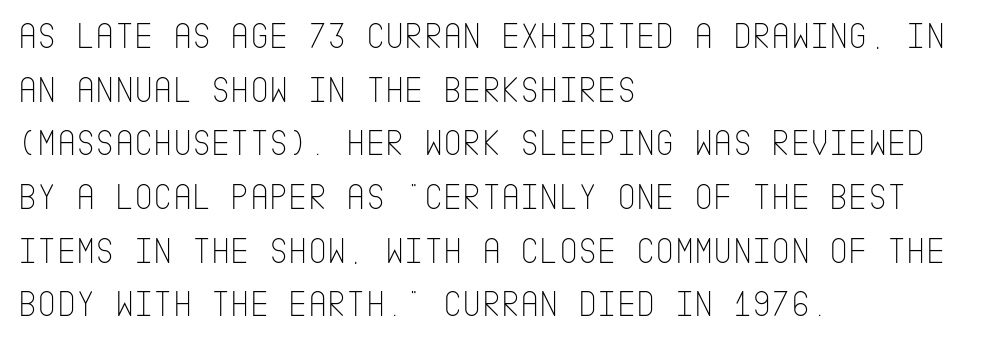
The image shows 37 px thin, condensed sans-serif type, upright; set left-aligned, normal line spacing (1.45x), normal letter spacing, not underlined; low stroke contrast and a large x-height.
